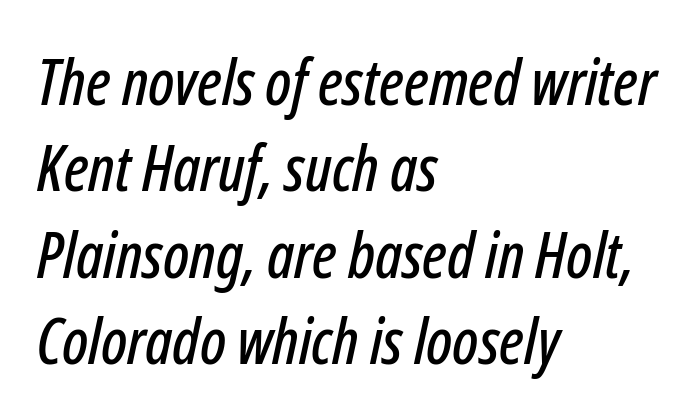
The image shows 63 px condensed type, italic (leaning right); set left-aligned, normal line spacing (1.37x), normal letter spacing, not underlined; low stroke contrast and a medium x-height.
